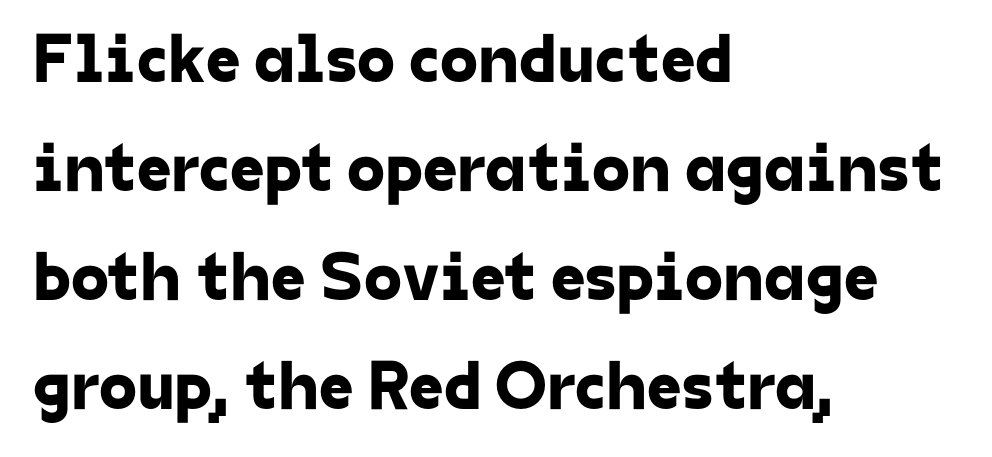
{"serif": "no", "width": "normal", "stroke_contrast": "low", "x_height": "medium", "monospaced": "no", "underline": "no", "align": "left", "line_spacing": "normal", "line_spacing_ratio": 1.58, "letter_spacing": "normal", "letter_spacing_em": 0.0, "glyph_px": 69}
